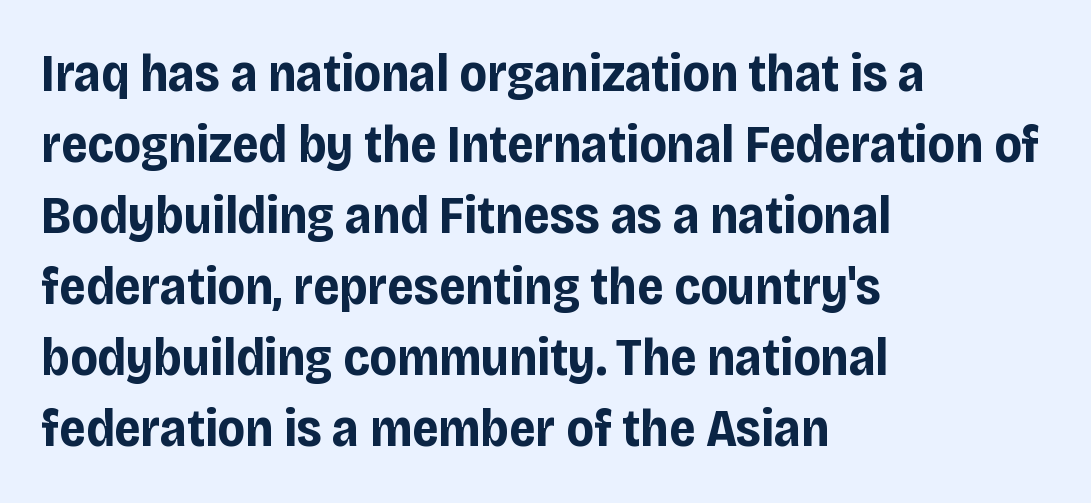
Q: Is the text bold? A: Yes.
Q: Is the text italic (slanted)? A: No, it is upright.
Q: Is the typeface a serif or a sans-serif typeface? A: Sans-serif.
Q: Is the text underlined? A: No.
Q: How is the paragraph aligned? A: Left-aligned.
Q: Is the spacing between letters normal or unusually wide? A: Normal.
Q: Is the spacing between lines tight, normal or loose? A: Normal.
Q: Width (condensed, normal, or wide)? A: Condensed.
Q: Stroke contrast? A: Low.
Q: x-height? A: Large.
Q: Monospaced? A: No.
